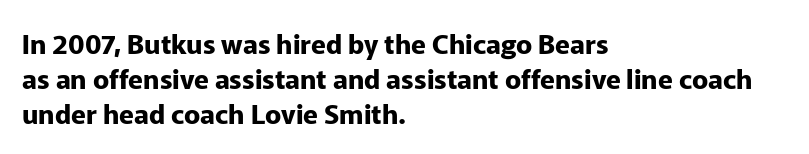
Q: Is the text bold? A: Yes.
Q: Is the text italic (slanted)? A: No, it is upright.
Q: Is the text underlined? A: No.
Q: How is the paragraph aligned? A: Left-aligned.
Q: Is the spacing between letters normal or unusually wide? A: Normal.
Q: Is the spacing between lines tight, normal or loose? A: Normal.
